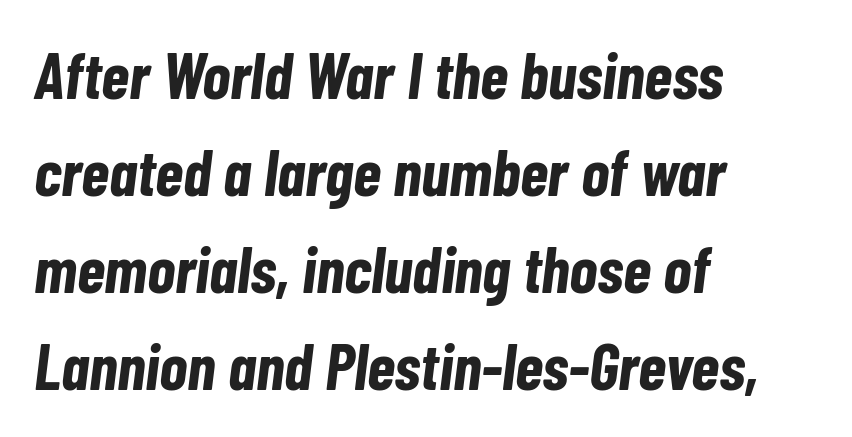
{"italic": "yes", "lean": "right", "slant_degrees": 7, "bold": "yes", "weight": "bold", "width": "condensed", "stroke_contrast": "low", "x_height": "medium", "monospaced": "no", "underline": "no", "align": "left", "line_spacing": "normal", "line_spacing_ratio": 1.49, "letter_spacing": "normal", "letter_spacing_em": 0.0, "glyph_px": 65}
